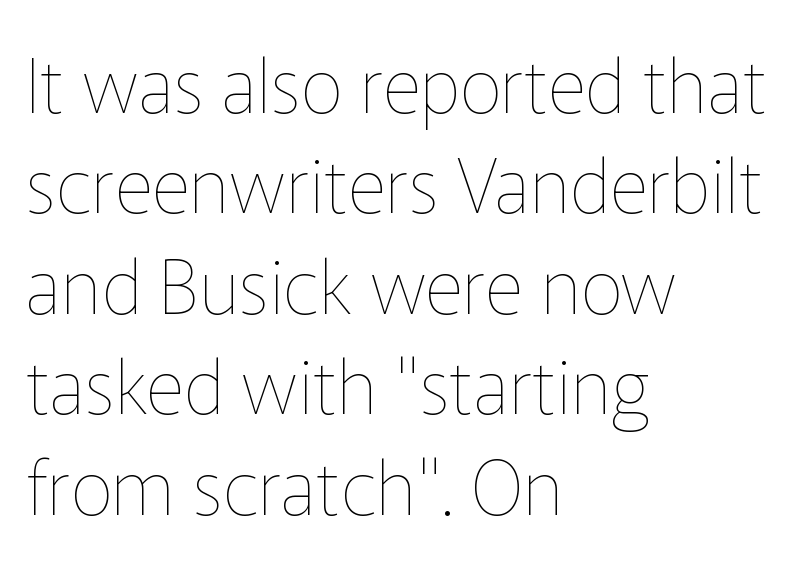
Underlining? Definitely not there. The typesetting does not lean heavy: it is not bold. Does the copy run flush right? No — it runs flush left. Posture: vertical. What's the leading like? Ordinary, nothing unusual. Looks like regular typesetting: each glyph gets only the width it needs.
